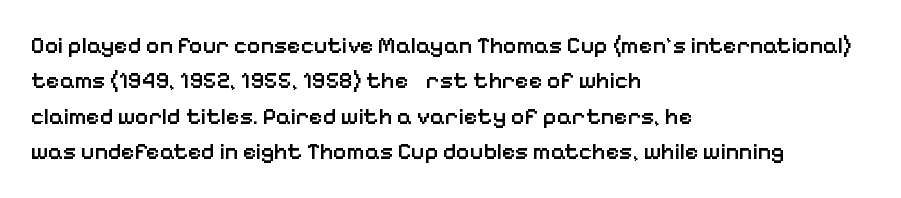
A bit beefed up — I'd call it semibold rather than bold. Upright lettering throughout. Students, observe: this is what conventionally led text looks like. The typesetter chose a ragged-right arrangement here. The rendering keeps characters at their native spacing. Only glyphs here, with clear space below each row.
